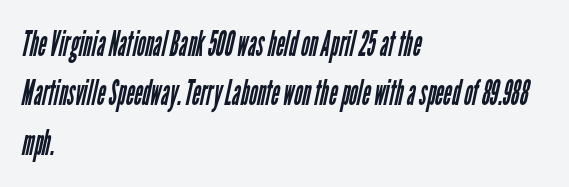
The image shows 36 px regular-weight, condensed sans-serif type; set left-aligned, normal line spacing (1.37x), normal letter spacing, not underlined; low stroke contrast and a medium x-height.
